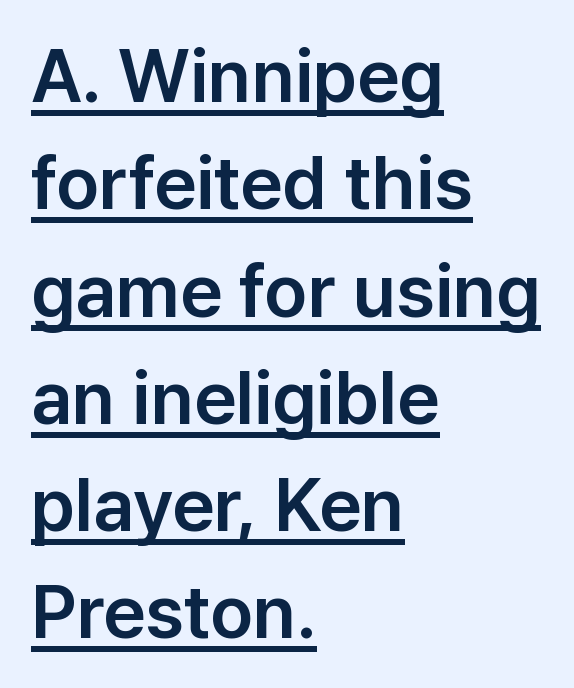
Q: Is the text italic (slanted)? A: No, it is upright.
Q: Is the typeface a serif or a sans-serif typeface? A: Sans-serif.
Q: Is the text underlined? A: Yes.
Q: How is the paragraph aligned? A: Left-aligned.
Q: Is the spacing between letters normal or unusually wide? A: Normal.
Q: Is the spacing between lines tight, normal or loose? A: Normal.
Q: Width (condensed, normal, or wide)? A: Normal.
Q: Stroke contrast? A: Low.
Q: x-height? A: Medium.
Q: Monospaced? A: No.
